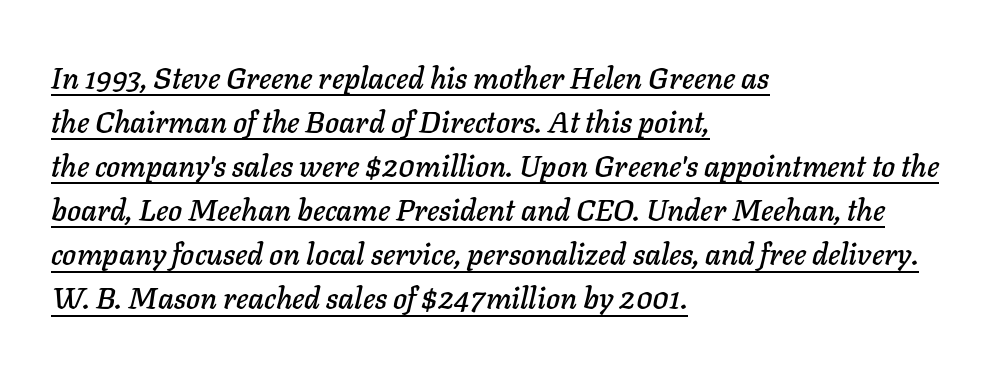
{"italic": "yes", "lean": "right", "slant_degrees": 11, "width": "normal", "stroke_contrast": "low", "x_height": "medium", "monospaced": "no", "underline": "yes", "align": "left", "line_spacing": "normal", "line_spacing_ratio": 1.47, "letter_spacing": "normal", "letter_spacing_em": 0.0, "glyph_px": 30}
